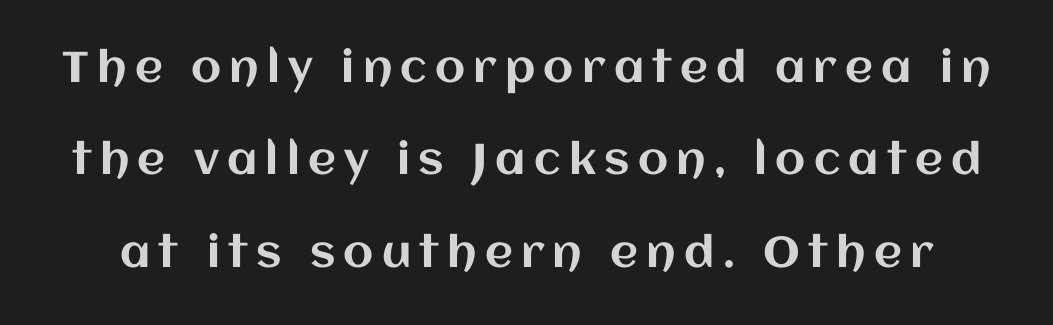
Q: Is the text italic (slanted)? A: No, it is upright.
Q: Is the text underlined? A: No.
Q: Is the spacing between lines tight, normal or loose? A: Loose.
Q: Width (condensed, normal, or wide)? A: Normal.
Q: Stroke contrast? A: Medium.
Q: x-height? A: Large.
Q: Monospaced? A: No.
